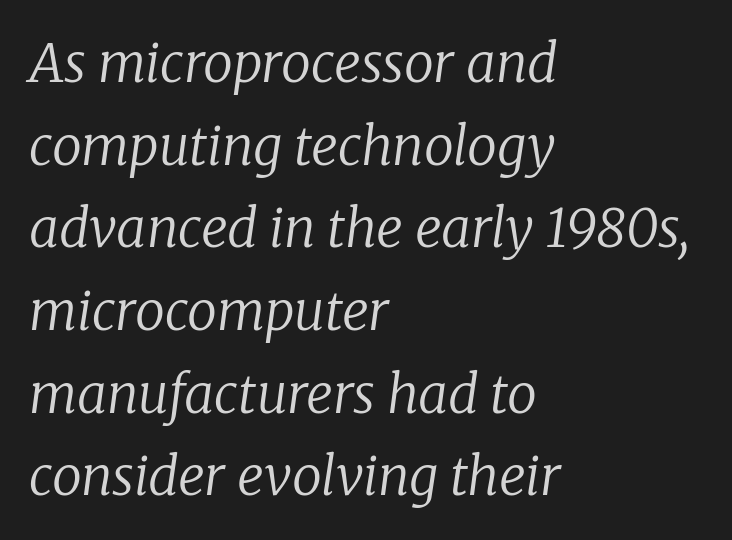
{"serif": "yes", "italic": "yes", "lean": "right", "slant_degrees": 8, "bold": "no", "weight": "regular", "width": "normal", "stroke_contrast": "low", "x_height": "medium", "monospaced": "no", "underline": "no", "align": "left", "line_spacing": "normal", "line_spacing_ratio": 1.56, "letter_spacing": "normal", "letter_spacing_em": 0.0, "glyph_px": 53}
